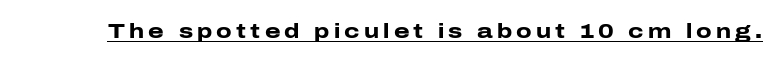
Q: Is the text bold? A: Yes.
Q: Is the text italic (slanted)? A: No, it is upright.
Q: Is the text underlined? A: Yes.
Q: Is the spacing between letters normal or unusually wide? A: Unusually wide.
